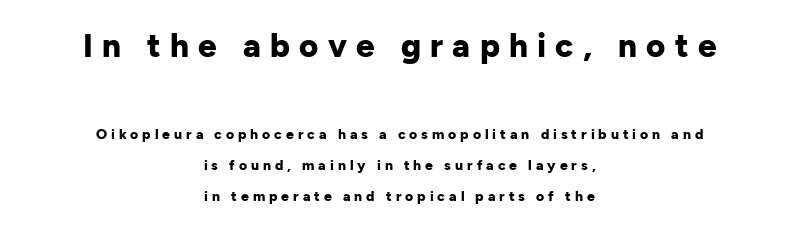
{"serif": "no", "italic": "no", "bold": "yes", "weight": "bold", "width": "normal", "stroke_contrast": "low", "x_height": "medium", "monospaced": "no", "underline": "no", "align": "center", "line_spacing": "loose", "line_spacing_ratio": 2.23, "letter_spacing": "wide", "letter_spacing_em": 0.28, "larger_block": "first", "size_ratio": 2.36, "glyph_px": 33}
